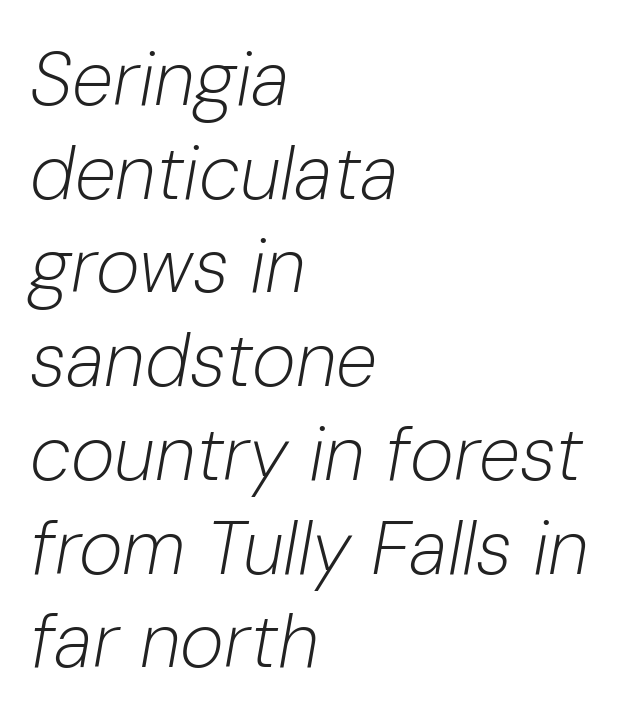
{"italic": "yes", "lean": "right", "slant_degrees": 10, "bold": "no", "weight": "light", "width": "normal", "stroke_contrast": "low", "x_height": "medium", "monospaced": "no", "underline": "no", "align": "left", "line_spacing": "normal", "line_spacing_ratio": 1.25, "letter_spacing": "normal", "letter_spacing_em": 0.0, "glyph_px": 75}
